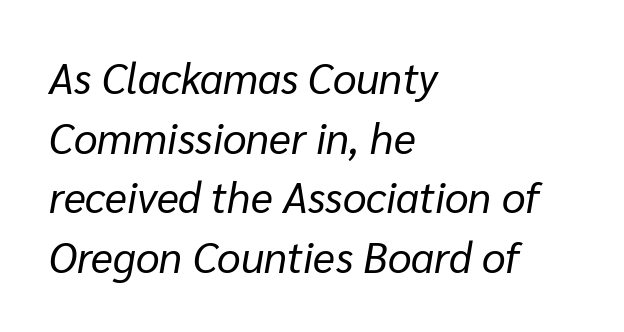
The image shows 42 px regular-weight type, italic (leaning right); set left-aligned, normal line spacing (1.42x), normal letter spacing, not underlined; low stroke contrast and a medium x-height.
